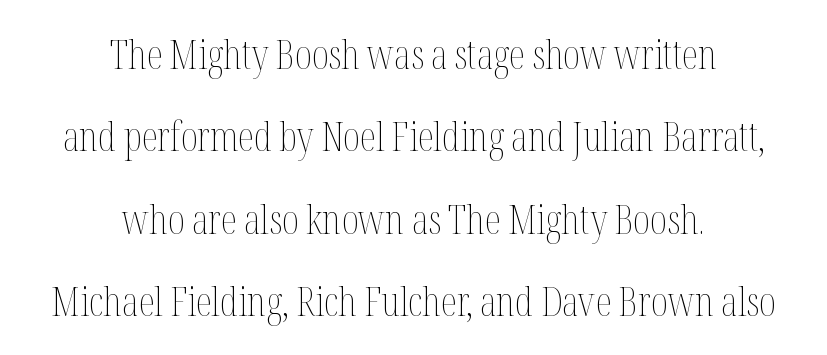
Q: Is the text bold? A: No.
Q: Is the text italic (slanted)? A: No, it is upright.
Q: Is the text underlined? A: No.
Q: How is the paragraph aligned? A: Centered.
Q: Is the spacing between letters normal or unusually wide? A: Normal.
Q: Is the spacing between lines tight, normal or loose? A: Loose.
Q: Width (condensed, normal, or wide)? A: Condensed.
Q: Stroke contrast? A: Medium.
Q: x-height? A: Medium.
Q: Monospaced? A: No.
